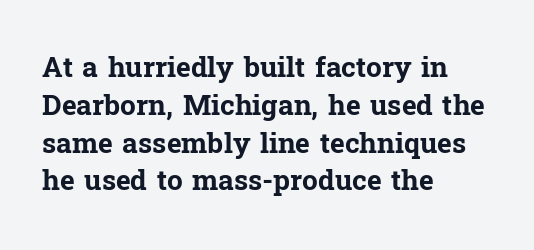
{"serif": "yes", "italic": "no", "bold": "yes", "weight": "bold", "width": "normal", "stroke_contrast": "low", "x_height": "medium", "monospaced": "no", "underline": "no", "align": "left", "line_spacing": "normal", "line_spacing_ratio": 1.35, "letter_spacing": "normal", "letter_spacing_em": 0.0, "glyph_px": 28}
